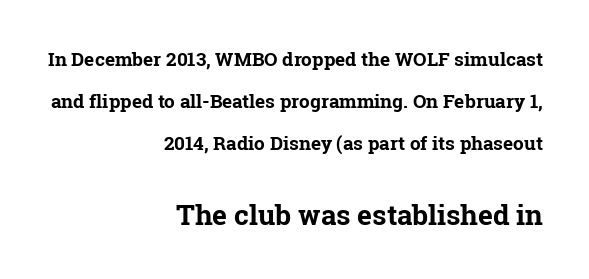
{"serif": "yes", "italic": "no", "bold": "yes", "weight": "bold", "width": "normal", "stroke_contrast": "low", "x_height": "medium", "monospaced": "no", "underline": "no", "align": "right", "line_spacing": "loose", "line_spacing_ratio": 2.22, "letter_spacing": "normal", "letter_spacing_em": 0.0, "larger_block": "second", "size_ratio": 1.47, "glyph_px": 28}
